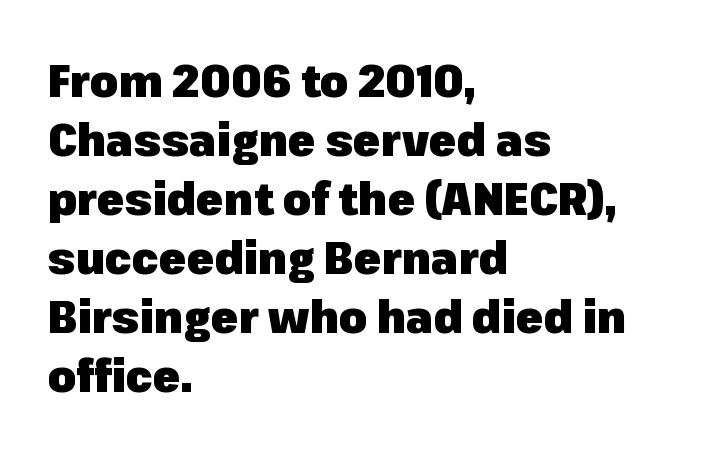
Horizontal alignment here is leftward, the default for most running prose. The passage shown is emphatically bold. This is sans-serif lettering, the kind often seen on screens and signage. Is this a fixed-width face? No — the glyphs have proportional, varying widths. How are the letters spaced? Ordinarily, with no added tracking.
